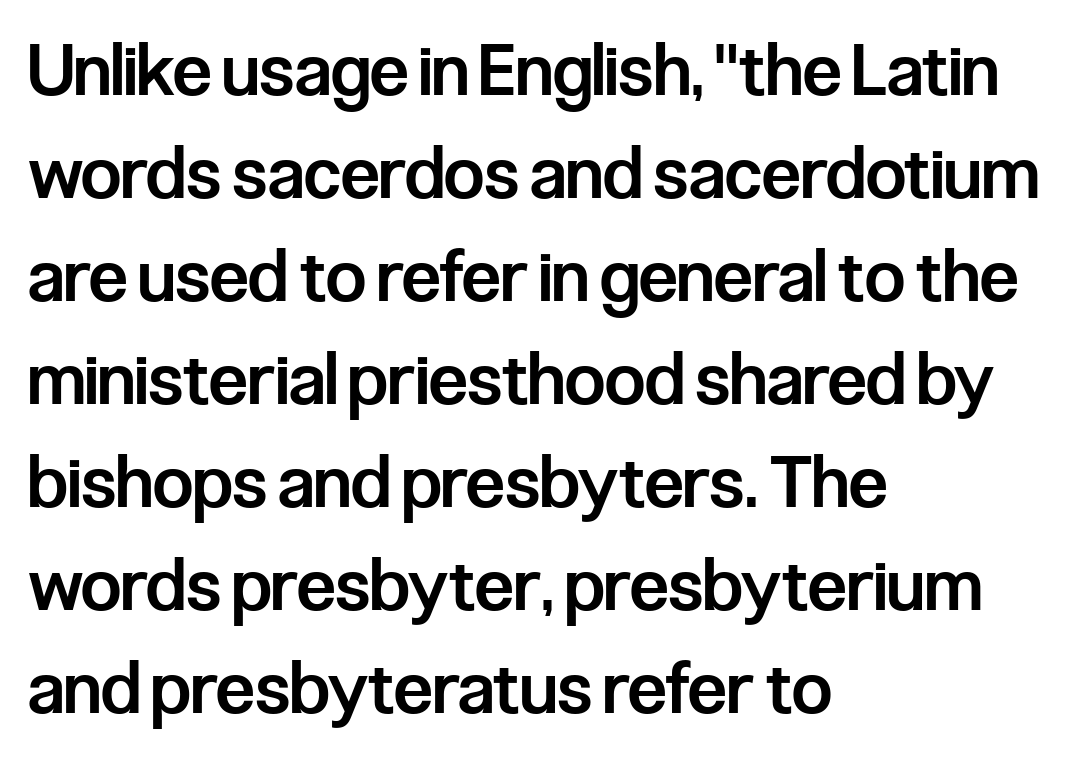
{"serif": "no", "italic": "no", "bold": "semi", "weight": "semibold", "width": "condensed", "stroke_contrast": "low", "x_height": "medium", "monospaced": "no", "underline": "no", "align": "left", "line_spacing": "normal", "line_spacing_ratio": 1.45, "letter_spacing": "normal", "letter_spacing_em": 0.0, "glyph_px": 71}
